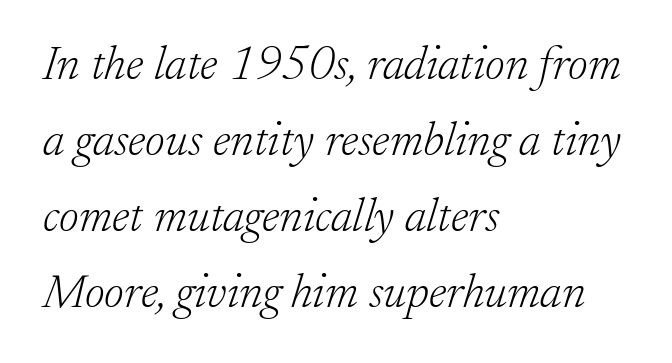
Notice how descenders clear the ascenders below comfortably — that's standard leading. The letters advance in unequal steps, a hallmark of proportional type. Rendered with sloped, italic letterforms. No word sits above an underline. Layout note: lines flush left. Classification — serif.
